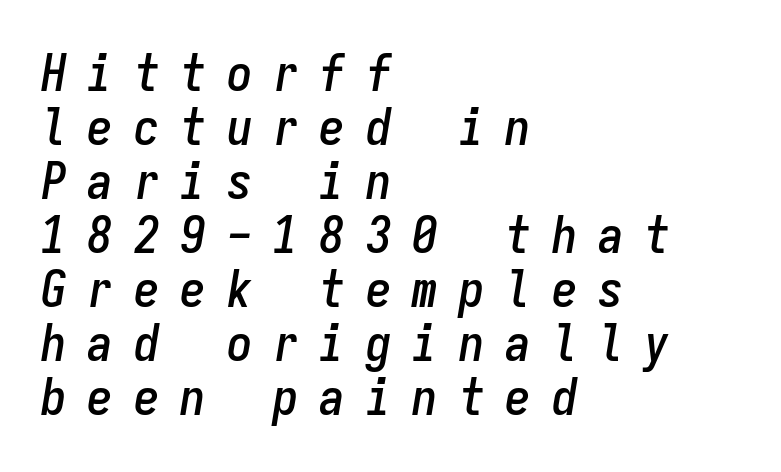
{"italic": "yes", "lean": "right", "slant_degrees": 9, "width": "condensed", "stroke_contrast": "low", "x_height": "medium", "monospaced": "yes", "underline": "no", "align": "left", "line_spacing": "tight", "line_spacing_ratio": 1.06, "letter_spacing": "wide", "letter_spacing_em": 0.41, "glyph_px": 51}
